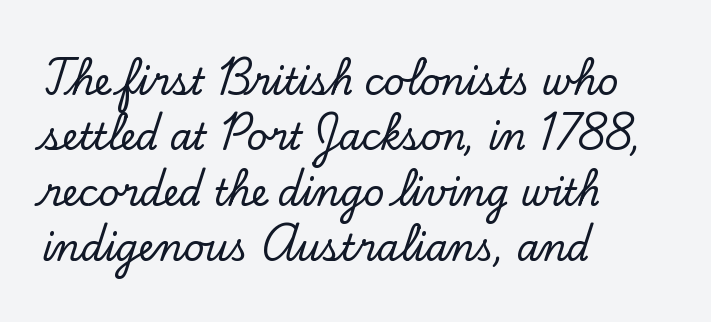
These lines are rendered in a variable-pitch font. Visually the block forms a straight wall on the left and a jagged coastline on the right. Anything drawn beneath the words? Only blank space. What's the leading like? Ordinary, nothing unusual.
